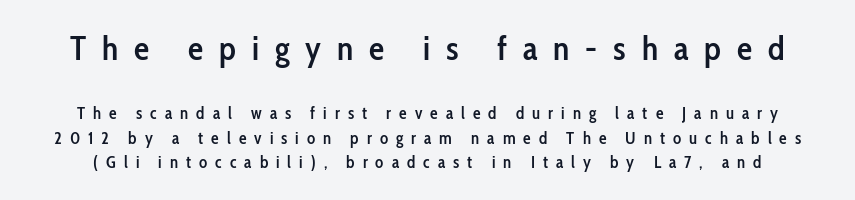
{"serif": "no", "italic": "no", "bold": "semi", "weight": "semibold", "width": "condensed", "stroke_contrast": "low", "x_height": "medium", "monospaced": "no", "underline": "no", "line_spacing": "normal", "line_spacing_ratio": 1.42, "letter_spacing": "wide", "letter_spacing_em": 0.47, "larger_block": "first", "size_ratio": 2.0, "glyph_px": 34}
